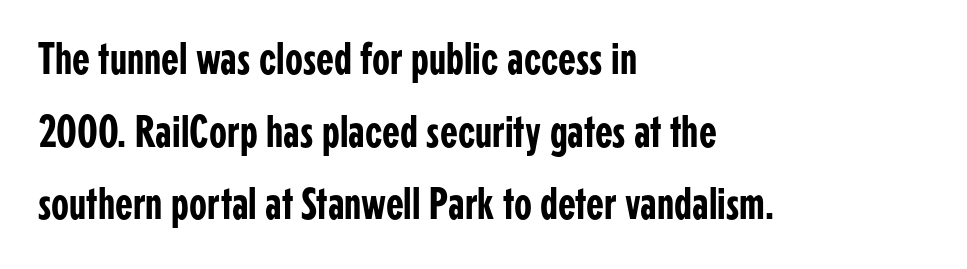
The image shows 46 px condensed sans-serif type, upright; set left-aligned, normal line spacing (1.58x), normal letter spacing, not underlined; low stroke contrast and a medium x-height.
